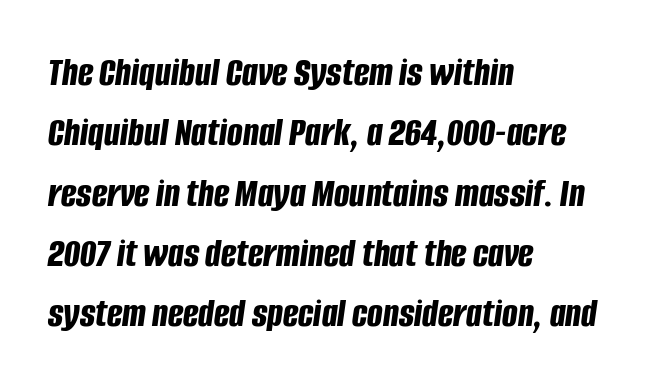
{"italic": "yes", "lean": "right", "slant_degrees": 8, "bold": "yes", "weight": "bold", "width": "condensed", "stroke_contrast": "low", "x_height": "large", "monospaced": "no", "underline": "no", "align": "left", "line_spacing": "normal", "line_spacing_ratio": 1.47, "letter_spacing": "normal", "letter_spacing_em": 0.0, "glyph_px": 41}
